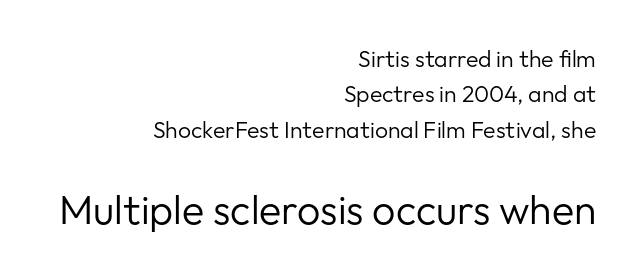
The image shows 41 px regular-weight sans-serif type, upright; set right-aligned, normal line spacing (1.54x), normal letter spacing, not underlined; the second (bottom) block is 1.78x larger; low stroke contrast and a medium x-height.
